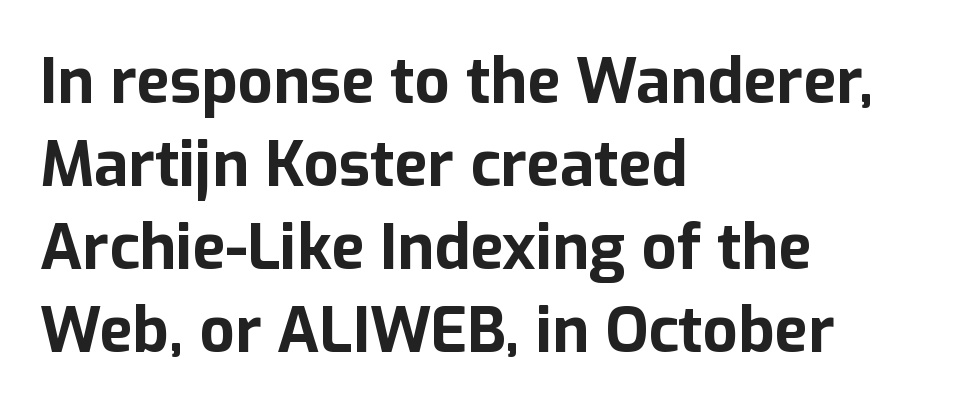
Q: Is the text bold? A: Yes.
Q: Is the text italic (slanted)? A: No, it is upright.
Q: Is the typeface a serif or a sans-serif typeface? A: Sans-serif.
Q: Is the text underlined? A: No.
Q: How is the paragraph aligned? A: Left-aligned.
Q: Is the spacing between letters normal or unusually wide? A: Normal.
Q: Is the spacing between lines tight, normal or loose? A: Normal.
Q: Width (condensed, normal, or wide)? A: Normal.
Q: Stroke contrast? A: Low.
Q: x-height? A: Medium.
Q: Monospaced? A: No.
